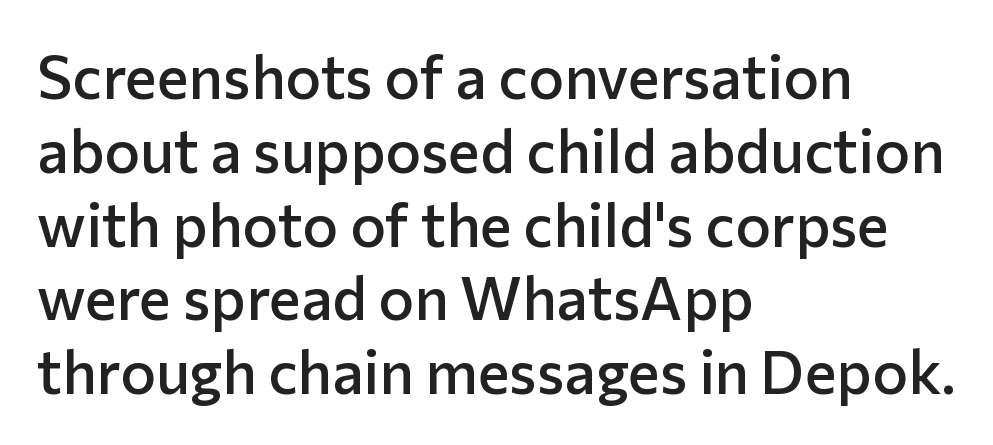
The image shows 60 px semibold sans-serif type, upright; set left-aligned, line spacing 1.23x, normal letter spacing, not underlined; low stroke contrast and a medium x-height.
